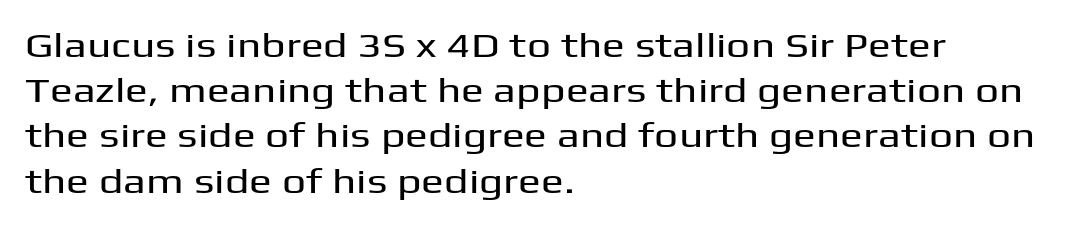
There is no visible air inserted between adjacent glyphs. The typesetter chose a ragged-right arrangement here. These lines were composed using upright roman letters. You could not count columns in this text — the font is proportionally spaced. The passage shown is not underscored anywhere.
